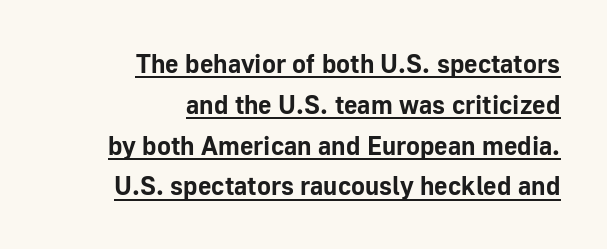
Vertical strokes here are truly vertical. Bold? Absolutely — the strokes are thick and heavy. You could call the tracking neutral — neither tight nor loose. The compositor pushed each line to the right boundary. Evenly set lines give the paragraph a standard silhouette. The glyphs are accompanied by a horizontal stroke just below them.
